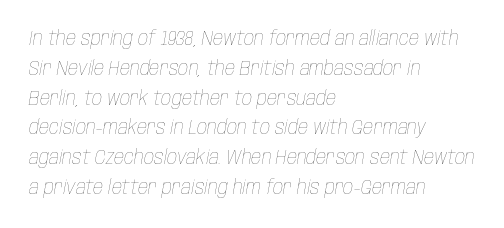
Q: Is the text bold? A: No.
Q: Is the text italic (slanted)? A: Yes, it leans right by about 10 degrees.
Q: Is the text underlined? A: No.
Q: How is the paragraph aligned? A: Left-aligned.
Q: Is the spacing between letters normal or unusually wide? A: Normal.
Q: Is the spacing between lines tight, normal or loose? A: Normal.
